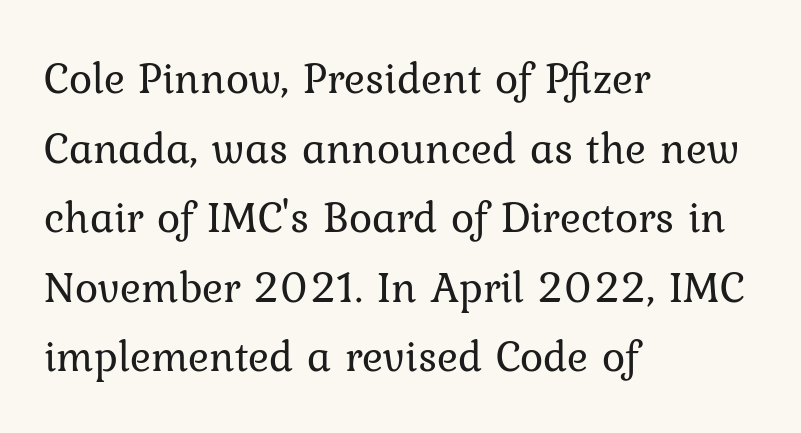
Q: Is the text bold? A: No.
Q: Is the text italic (slanted)? A: No, it is upright.
Q: Is the typeface a serif or a sans-serif typeface? A: Serif.
Q: Is the text underlined? A: No.
Q: How is the paragraph aligned? A: Left-aligned.
Q: Is the spacing between letters normal or unusually wide? A: Normal.
Q: Is the spacing between lines tight, normal or loose? A: Normal.
Q: Width (condensed, normal, or wide)? A: Normal.
Q: Stroke contrast? A: Low.
Q: x-height? A: Medium.
Q: Monospaced? A: No.
